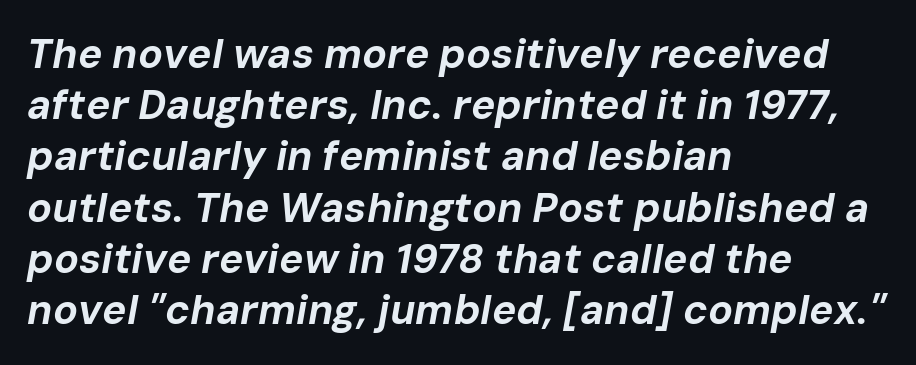
The image shows 41 px bold type, italic (leaning right); set left-aligned, normal line spacing (1.25x), normal letter spacing, not underlined; low stroke contrast and a medium x-height.
